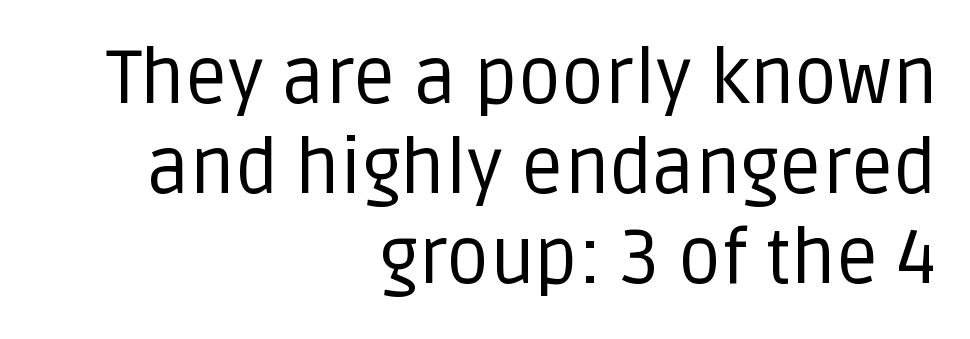
The image shows 75 px regular-weight sans-serif type, upright; set right-aligned, line spacing 1.2x, normal letter spacing, not underlined; low stroke contrast and a large x-height.
